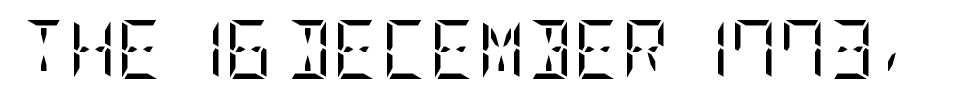
Q: Is the text bold? A: No.
Q: Is the text italic (slanted)? A: No, it is upright.
Q: Is the typeface a serif or a sans-serif typeface? A: Serif.
Q: Is the text underlined? A: No.
Q: Is the spacing between letters normal or unusually wide? A: Normal.
Q: Width (condensed, normal, or wide)? A: Condensed.
Q: Stroke contrast? A: Low.
Q: x-height? A: Large.
